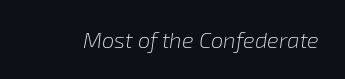
The image shows 22 px text type, italic (leaning right); set normal letter spacing, not underlined.
